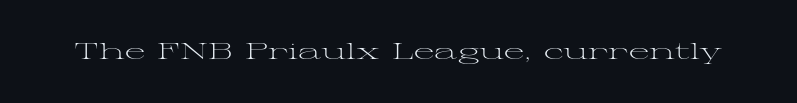
The space directly below the letters is spotless. Quick note: not italic, upright. The line texture is even and compact thanks to regular tracking. These glyphs show unthickened strokes, regular width or finer.
